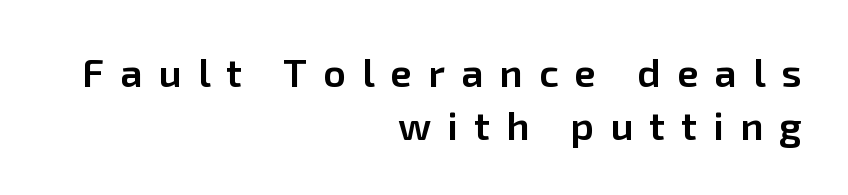
{"serif": "no", "italic": "no", "bold": "semi", "weight": "semibold", "width": "normal", "stroke_contrast": "low", "x_height": "medium", "monospaced": "no", "underline": "no", "align": "right", "line_spacing": "normal", "line_spacing_ratio": 1.33, "letter_spacing": "wide", "letter_spacing_em": 0.4, "glyph_px": 40}
